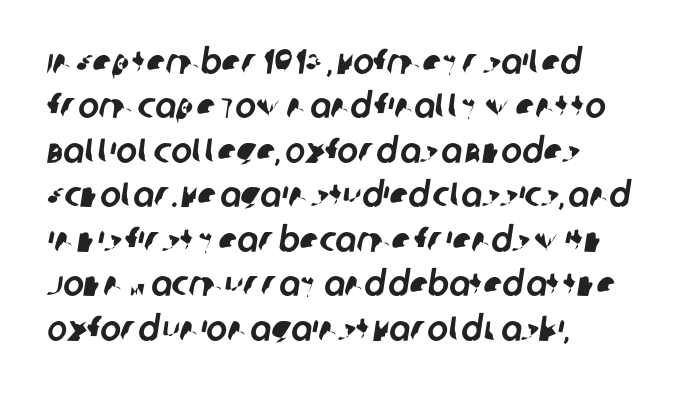
The image shows 35 px sans-serif type; set left-aligned, normal line spacing (1.27x), normal letter spacing, not underlined; low stroke contrast and a large x-height.
